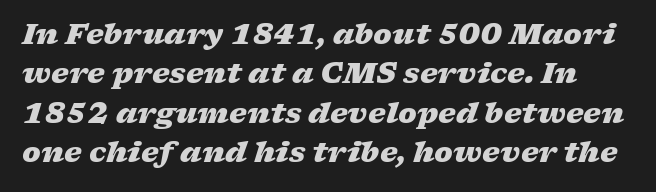
{"italic": "yes", "lean": "right", "slant_degrees": 17, "bold": "yes", "weight": "heavy", "width": "wide", "stroke_contrast": "low", "x_height": "medium", "monospaced": "no", "underline": "no", "line_spacing": "normal", "line_spacing_ratio": 1.41, "letter_spacing": "normal", "letter_spacing_em": 0.0, "glyph_px": 28}
